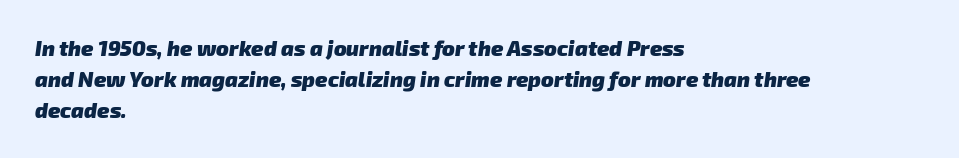
The image shows 21 px bold type; set left-aligned, normal line spacing (1.47x), normal letter spacing, not underlined.
